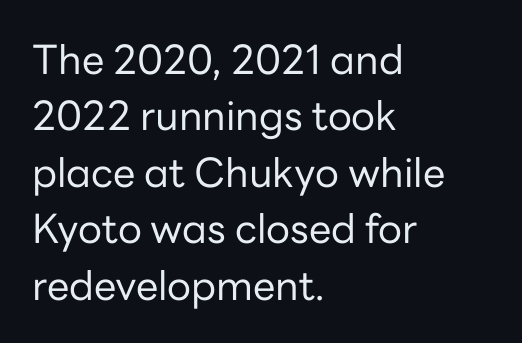
Q: Is the text bold? A: No.
Q: Is the text italic (slanted)? A: No, it is upright.
Q: Is the typeface a serif or a sans-serif typeface? A: Sans-serif.
Q: Is the text underlined? A: No.
Q: How is the paragraph aligned? A: Left-aligned.
Q: Is the spacing between letters normal or unusually wide? A: Normal.
Q: Is the spacing between lines tight, normal or loose? A: Normal.
Q: Width (condensed, normal, or wide)? A: Normal.
Q: Stroke contrast? A: Low.
Q: x-height? A: Medium.
Q: Monospaced? A: No.
